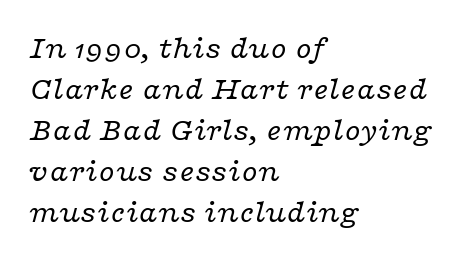
Q: Is the text bold? A: No.
Q: Is the text italic (slanted)? A: Yes, it leans right by about 16 degrees.
Q: Is the typeface a serif or a sans-serif typeface? A: Serif.
Q: Is the text underlined? A: No.
Q: How is the paragraph aligned? A: Left-aligned.
Q: Is the spacing between letters normal or unusually wide? A: Normal.
Q: Is the spacing between lines tight, normal or loose? A: Normal.
Q: Width (condensed, normal, or wide)? A: Wide.
Q: Stroke contrast? A: Low.
Q: x-height? A: Medium.
Q: Monospaced? A: No.
